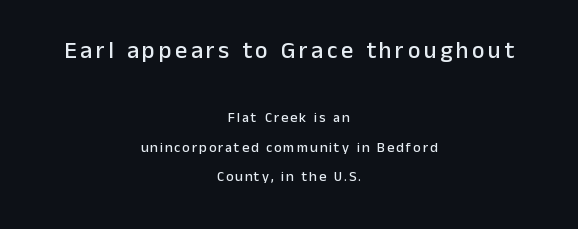
{"italic": "no", "underline": "no", "align": "center", "line_spacing": "loose", "line_spacing_ratio": 2.14, "larger_block": "first", "size_ratio": 1.71, "glyph_px": 24}
